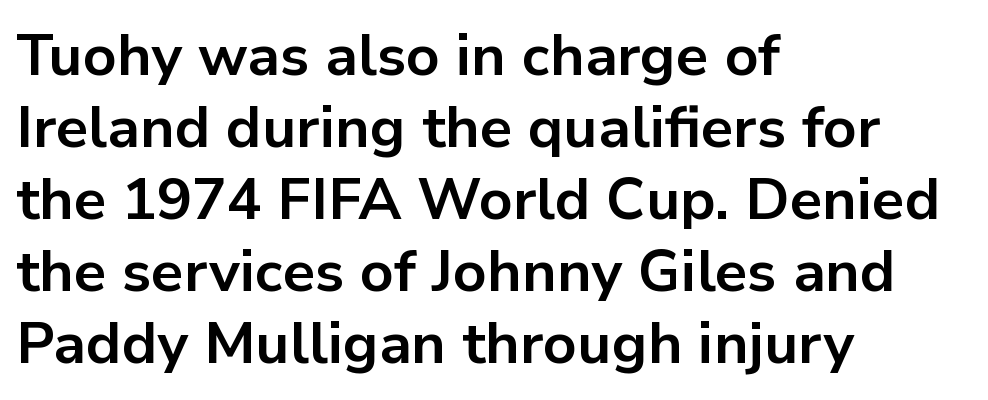
You could call the tracking neutral — neither tight nor loose. Every row of glyphs begins at an identical x-position on the left. Serifs: no, the terminals of the letterforms are clean. Note the varied advance widths — an 'i' is clearly narrower than an 'm'. Heavy, bold letterforms. Underline: absent.
